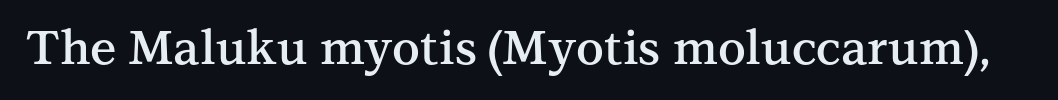
The image shows 47 px semibold serif type, upright; set normal letter spacing, not underlined; medium stroke contrast and a medium x-height.
